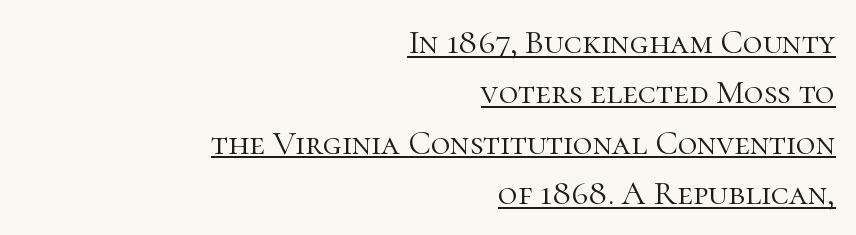
The image shows 34 px light serif type, upright; set right-aligned, normal line spacing (1.48x), normal letter spacing, underlined; high stroke contrast and a medium x-height.
